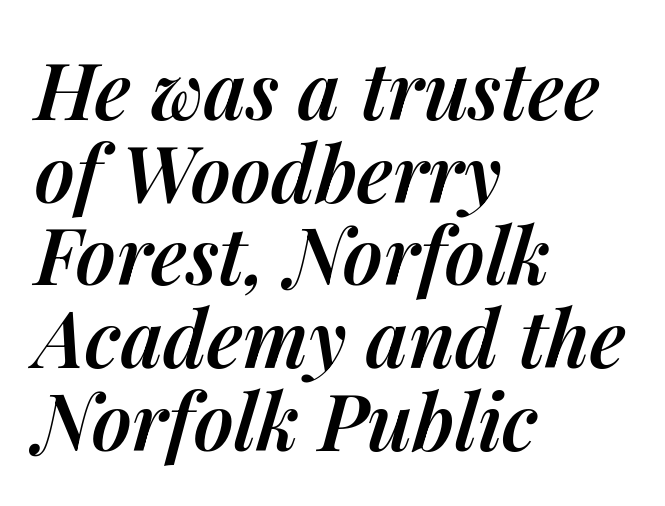
The image shows 78 px semibold type, italic (leaning right); set left-aligned, tight line spacing (1.06x), normal letter spacing, not underlined; medium stroke contrast and a medium x-height.
